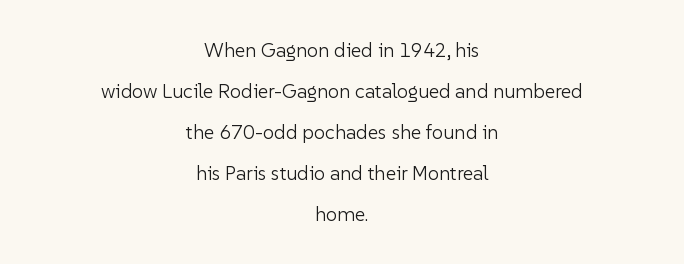
{"italic": "no", "bold": "no", "underline": "no", "align": "center", "line_spacing": "loose", "line_spacing_ratio": 2.05, "letter_spacing": "normal", "letter_spacing_em": 0.0, "glyph_px": 20}
